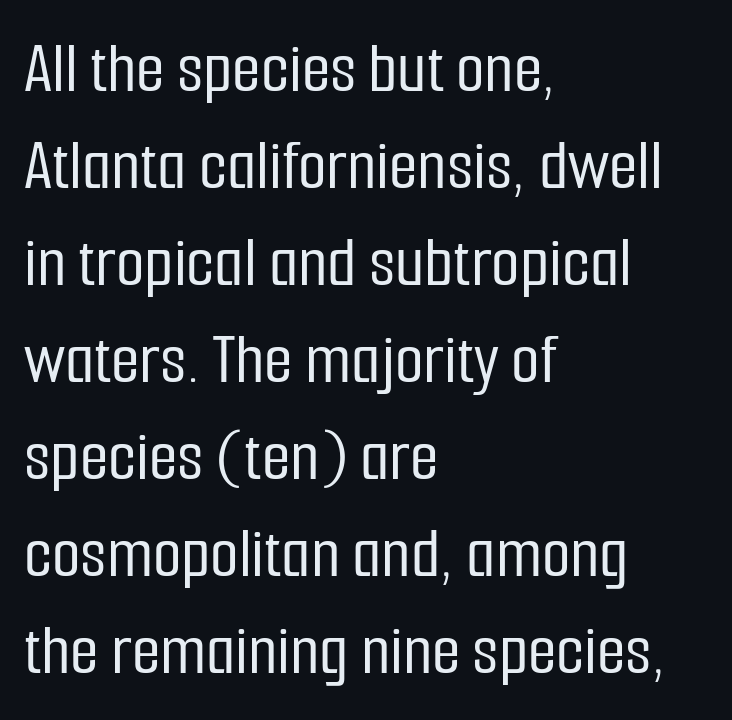
Type without underlining. Designer's note — italics off, roman on. Note: no serifs on the glyphs. Do the characters align in a grid? No, the font is proportional. The vertical gap from one line to the next is medium. Which margin do the lines hug? The left one — the right edge is uneven.
